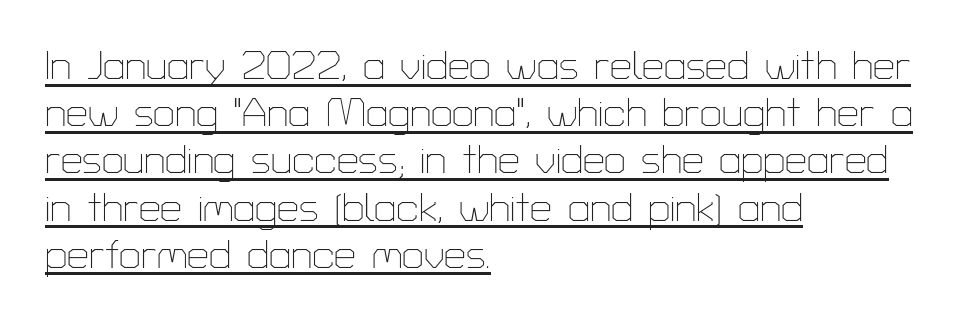
{"serif": "no", "italic": "no", "bold": "no", "weight": "thin", "width": "normal", "stroke_contrast": "low", "x_height": "medium", "monospaced": "no", "underline": "yes", "align": "left", "line_spacing_ratio": 1.21, "letter_spacing": "normal", "letter_spacing_em": 0.0, "glyph_px": 39}
